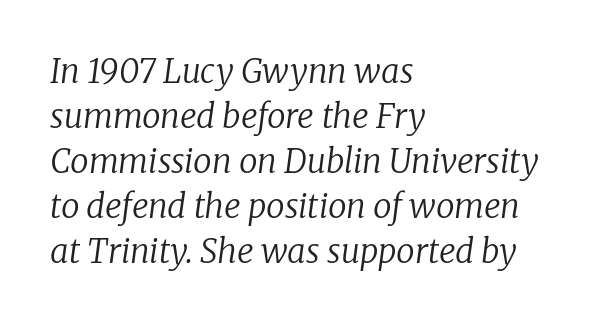
{"serif": "yes", "italic": "yes", "lean": "right", "slant_degrees": 8, "bold": "no", "weight": "regular", "width": "normal", "stroke_contrast": "low", "x_height": "medium", "monospaced": "no", "underline": "no", "align": "left", "line_spacing": "normal", "line_spacing_ratio": 1.36, "letter_spacing": "normal", "letter_spacing_em": 0.0, "glyph_px": 33}
